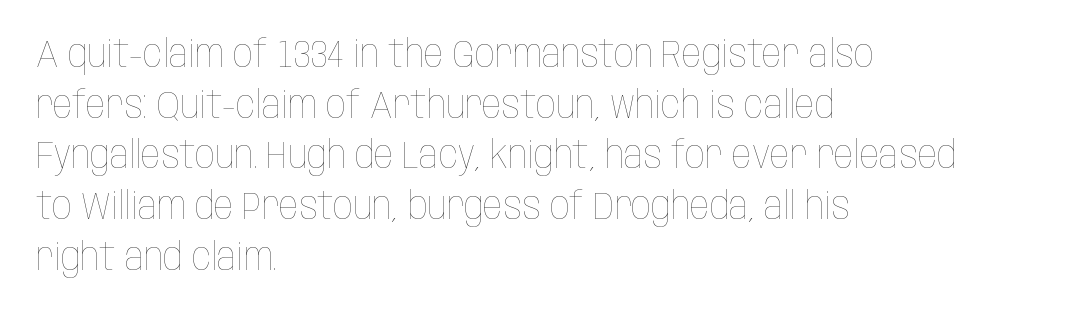
Q: Is the text bold? A: No.
Q: Is the text italic (slanted)? A: No, it is upright.
Q: Is the text underlined? A: No.
Q: How is the paragraph aligned? A: Left-aligned.
Q: Is the spacing between letters normal or unusually wide? A: Normal.
Q: Is the spacing between lines tight, normal or loose? A: Normal.
Q: Width (condensed, normal, or wide)? A: Condensed.
Q: Stroke contrast? A: Low.
Q: x-height? A: Large.
Q: Monospaced? A: No.
